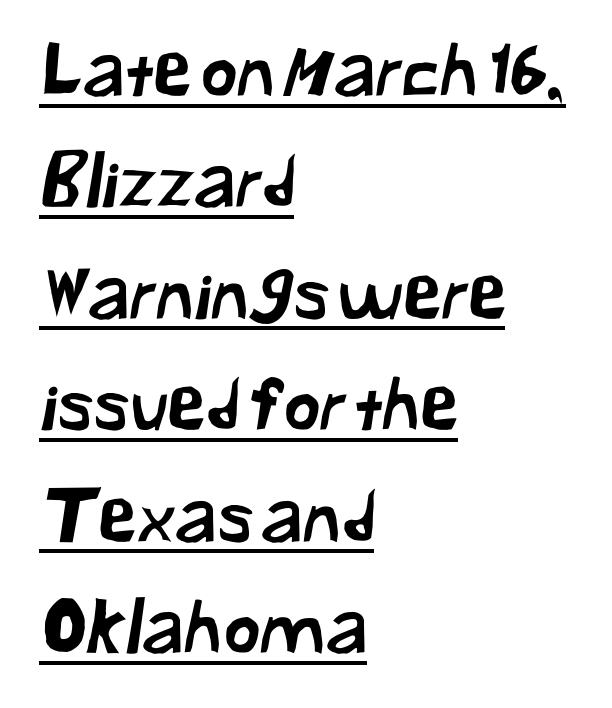
Q: Is the typeface a serif or a sans-serif typeface? A: Sans-serif.
Q: Is the text underlined? A: Yes.
Q: How is the paragraph aligned? A: Left-aligned.
Q: Is the spacing between letters normal or unusually wide? A: Normal.
Q: Is the spacing between lines tight, normal or loose? A: Normal.
Q: Width (condensed, normal, or wide)? A: Normal.
Q: Stroke contrast? A: Low.
Q: x-height? A: Medium.
Q: Monospaced? A: No.
